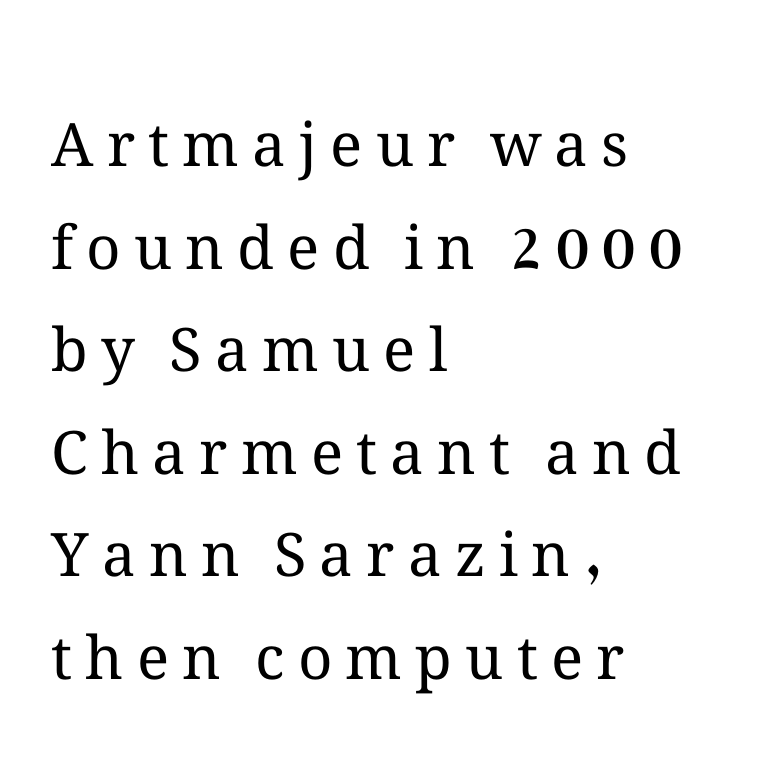
Q: Is the text bold? A: No.
Q: Is the text italic (slanted)? A: No, it is upright.
Q: Is the text underlined? A: No.
Q: How is the paragraph aligned? A: Left-aligned.
Q: Is the spacing between letters normal or unusually wide? A: Unusually wide.
Q: Width (condensed, normal, or wide)? A: Normal.
Q: Stroke contrast? A: Medium.
Q: x-height? A: Medium.
Q: Monospaced? A: No.
